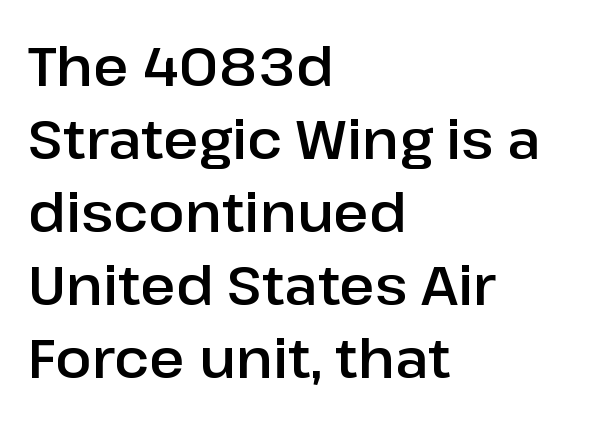
{"serif": "no", "italic": "no", "width": "normal", "stroke_contrast": "low", "x_height": "medium", "monospaced": "no", "underline": "no", "align": "left", "line_spacing": "normal", "line_spacing_ratio": 1.35, "letter_spacing": "normal", "letter_spacing_em": 0.0, "glyph_px": 54}
